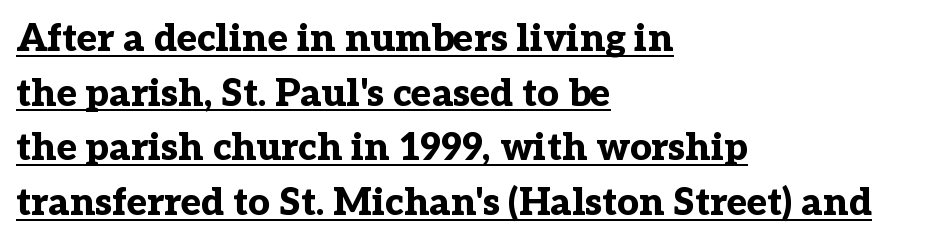
{"serif": "yes", "italic": "no", "bold": "yes", "weight": "bold", "width": "normal", "stroke_contrast": "low", "x_height": "medium", "monospaced": "no", "underline": "yes", "align": "left", "line_spacing": "normal", "line_spacing_ratio": 1.44, "letter_spacing": "normal", "letter_spacing_em": 0.0, "glyph_px": 38}
